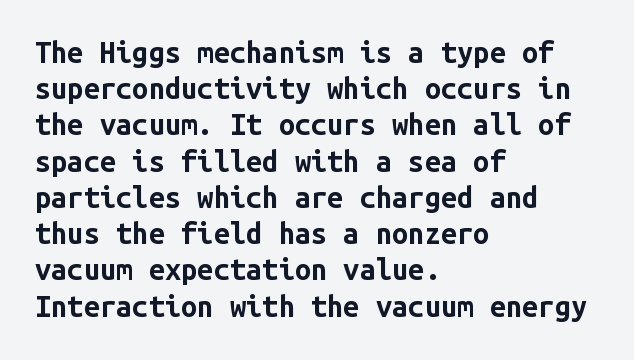
Q: Is the text bold? A: Yes.
Q: Is the text italic (slanted)? A: No, it is upright.
Q: Is the typeface a serif or a sans-serif typeface? A: Sans-serif.
Q: Is the text underlined? A: No.
Q: How is the paragraph aligned? A: Left-aligned.
Q: Is the spacing between letters normal or unusually wide? A: Normal.
Q: Is the spacing between lines tight, normal or loose? A: Normal.
Q: Width (condensed, normal, or wide)? A: Normal.
Q: Stroke contrast? A: Low.
Q: x-height? A: Medium.
Q: Monospaced? A: Yes.
